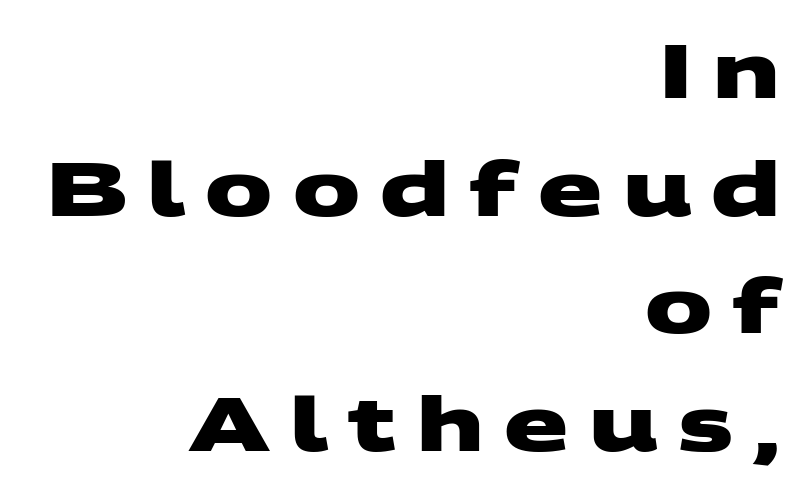
In terms of letterform style, serifs are entirely absent. The passage shown is typed in a proportional face where columns would drift. The rendering inserts visible extra space after every character. As a designer I'd log this as weight 700, bold.
